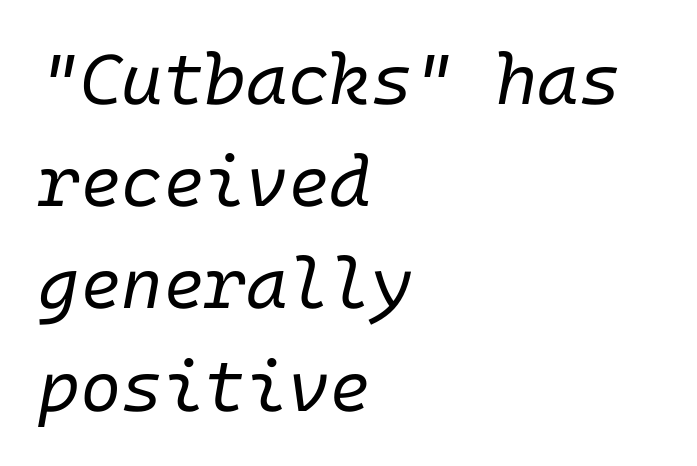
The image shows 71 px regular-weight type, italic (leaning right); set left-aligned, normal line spacing (1.44x), normal letter spacing, not underlined; low stroke contrast and a medium x-height.
